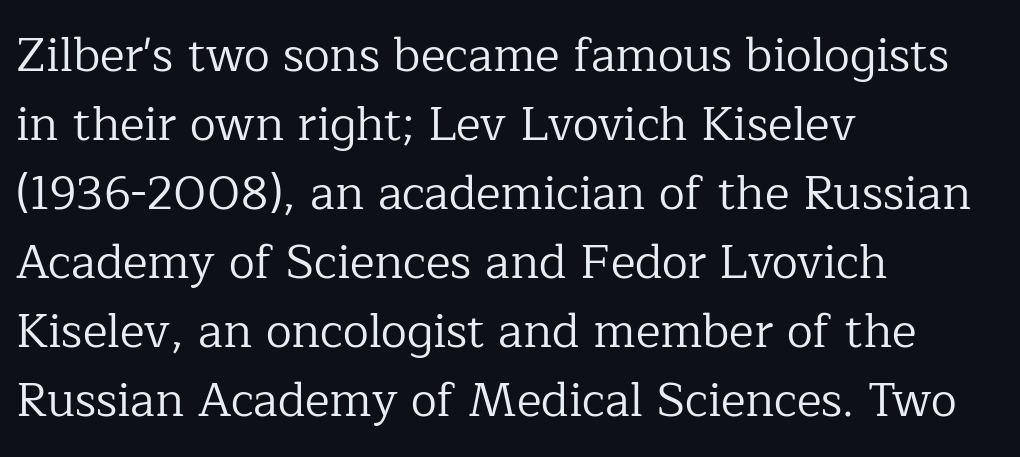
Unlike a clean sans, this face finishes its strokes with serifs. Do the characters align in a grid? No, the font is proportional. A student would call this left alignment; a typographer would say flush left, rag right. Interline gaps are of average width in this sample. Weight: in the light-to-regular range. Between one letter and the next there's only the usual sliver of space.
